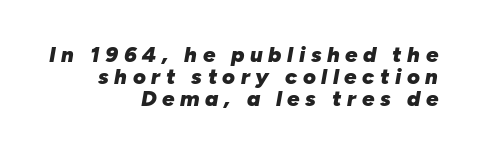
You can tell it's italic because the verticals aren't actually vertical. Vertical spacing — tight. Emphasis by weight is at full strength: bold. The area under the type is left untouched. The rag falls on the left side of this text block.
